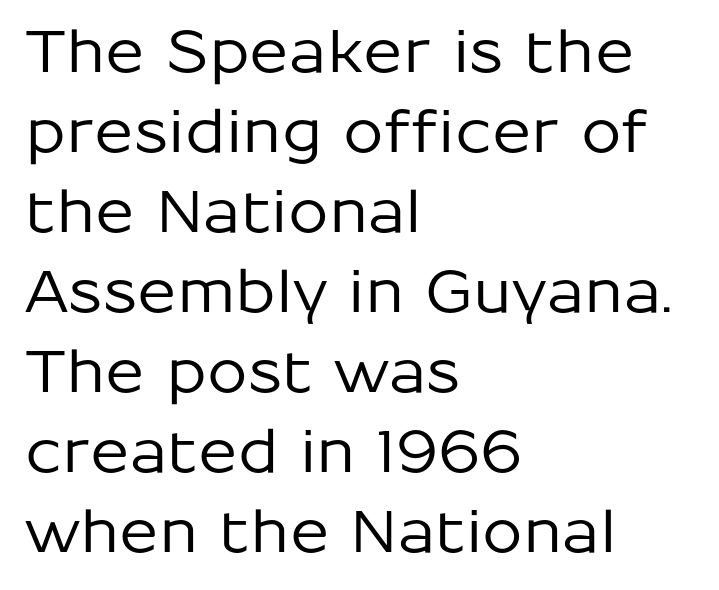
Is there any slant? The stems are plumb. These lines are rendered in a variable-pitch font. The words here are not underlined. Notice how the passage keeps a crisp vertical edge on the left only. Between one letter and the next there's only the usual sliver of space.
